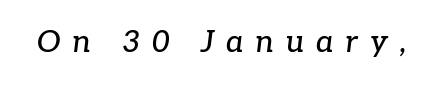
Q: Is the text italic (slanted)? A: Yes, it leans right by about 7 degrees.
Q: Is the typeface a serif or a sans-serif typeface? A: Serif.
Q: Is the text underlined? A: No.
Q: Is the spacing between letters normal or unusually wide? A: Unusually wide.
Q: Width (condensed, normal, or wide)? A: Normal.
Q: Stroke contrast? A: Low.
Q: x-height? A: Medium.
Q: Monospaced? A: No.
